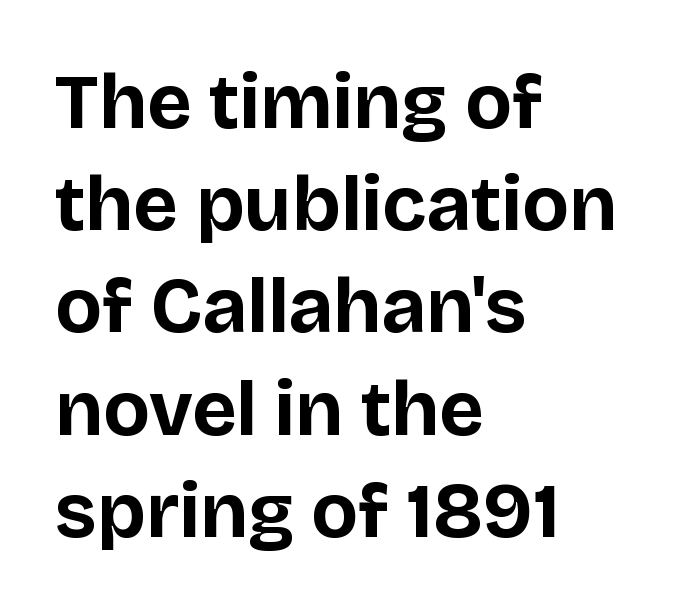
Here the designer chose a conventional face with non-uniform glyph widths. What stands out about the letter spacing? Nothing — it is the standard amount. Every row of glyphs begins at an identical x-position on the left. This is heavy type, rendered in bold. Letterform terminals end flat and unadorned throughout the passage.
